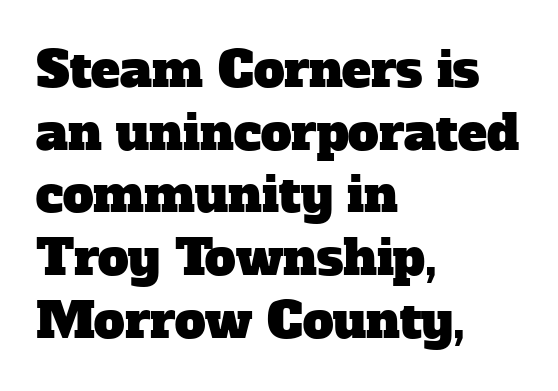
This sample is left-justified, so line endings fall wherever the words run out. Bare-footed words on every line. Spacing verdict: proportional, widths tailored to each character. Default kerning and tracking; the words read as compact shapes. Serifs: yes, visible at the terminals of the letterforms. Line spacing here is normal.
